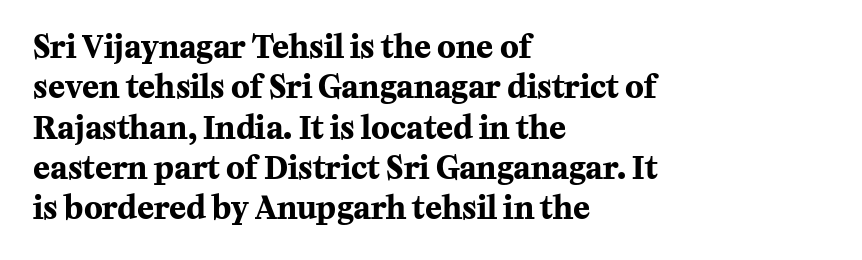
Q: Is the text bold? A: Yes.
Q: Is the text italic (slanted)? A: No, it is upright.
Q: Is the typeface a serif or a sans-serif typeface? A: Serif.
Q: Is the text underlined? A: No.
Q: How is the paragraph aligned? A: Left-aligned.
Q: Is the spacing between letters normal or unusually wide? A: Normal.
Q: Is the spacing between lines tight, normal or loose? A: Normal.
Q: Width (condensed, normal, or wide)? A: Normal.
Q: Stroke contrast? A: Medium.
Q: x-height? A: Medium.
Q: Monospaced? A: No.
